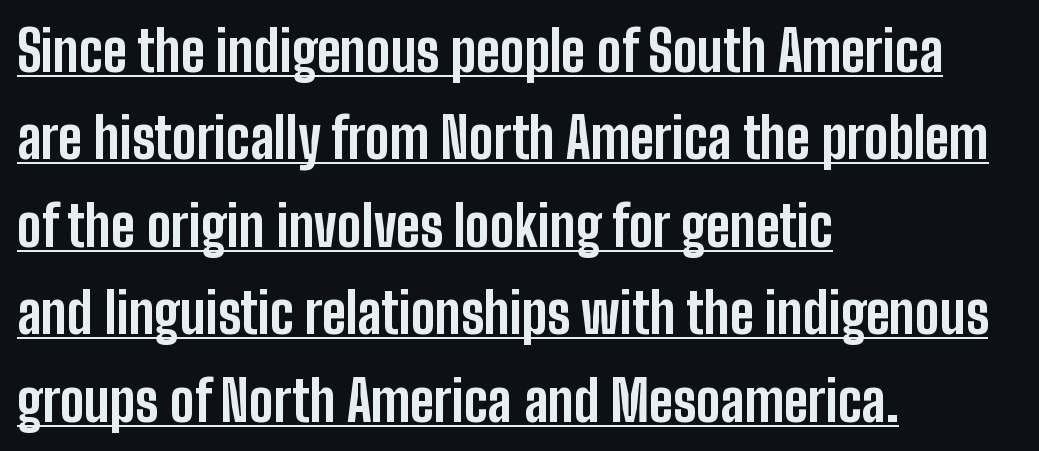
The image shows 55 px bold, condensed sans-serif type, upright; set left-aligned, normal line spacing (1.59x), normal letter spacing, underlined; low stroke contrast and a medium x-height.
